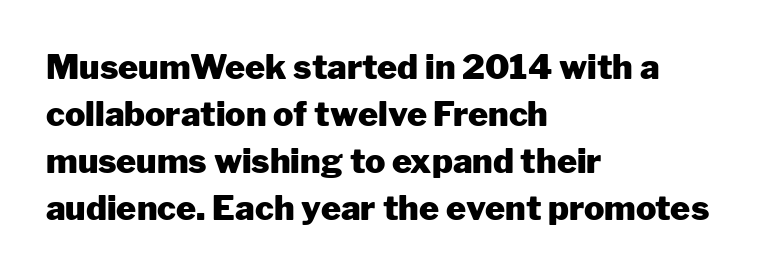
Heavy, bold letterforms. Nothing unusual about the tracking: characters are spaced as the font intends. The passage shown is typeset with a sans-serif family. This block has exactly the height ordinary leading produces. Horizontally, the lines are justified to the leading edge only. Unmarked baselines from the first word to the last.
